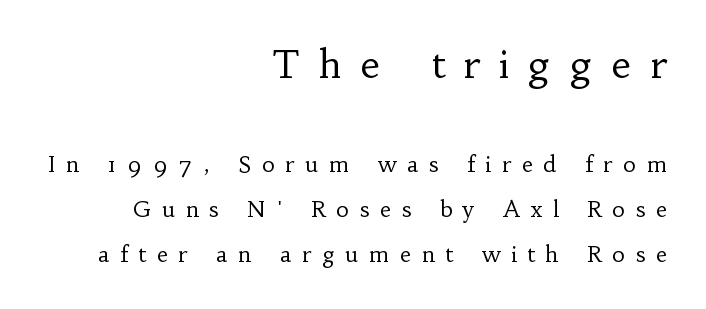
Q: Is the text bold? A: No.
Q: Is the text italic (slanted)? A: No, it is upright.
Q: Is the typeface a serif or a sans-serif typeface? A: Serif.
Q: Is the text underlined? A: No.
Q: How is the paragraph aligned? A: Right-aligned.
Q: Is the spacing between letters normal or unusually wide? A: Unusually wide.
Q: Is the spacing between lines tight, normal or loose? A: Loose.
Q: Which block of text is set in a larger size, the first (top) or the second (bottom)? A: The first (top) one.
Q: Width (condensed, normal, or wide)? A: Normal.
Q: Stroke contrast? A: Low.
Q: x-height? A: Small.
Q: Monospaced? A: No.
